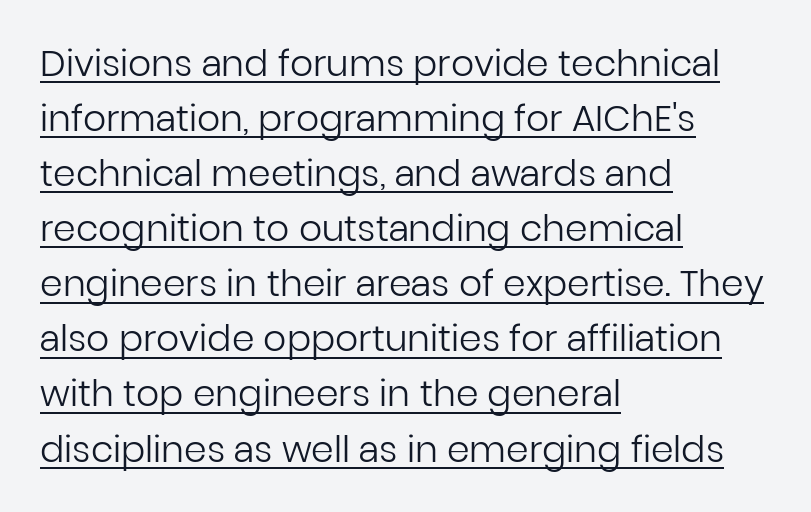
Q: Is the text bold? A: No.
Q: Is the text italic (slanted)? A: No, it is upright.
Q: Is the typeface a serif or a sans-serif typeface? A: Sans-serif.
Q: Is the text underlined? A: Yes.
Q: How is the paragraph aligned? A: Left-aligned.
Q: Is the spacing between letters normal or unusually wide? A: Normal.
Q: Is the spacing between lines tight, normal or loose? A: Normal.
Q: Width (condensed, normal, or wide)? A: Normal.
Q: Stroke contrast? A: Low.
Q: x-height? A: Medium.
Q: Monospaced? A: No.
